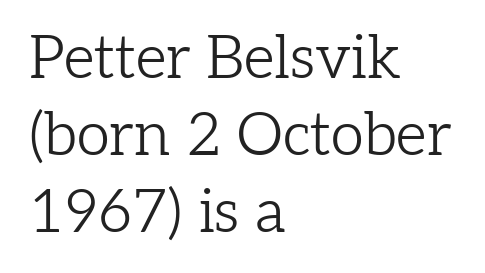
{"serif": "yes", "italic": "no", "bold": "no", "weight": "light", "width": "normal", "stroke_contrast": "low", "x_height": "medium", "monospaced": "no", "underline": "no", "align": "left", "line_spacing": "normal", "line_spacing_ratio": 1.28, "letter_spacing": "normal", "letter_spacing_em": 0.0, "glyph_px": 60}
